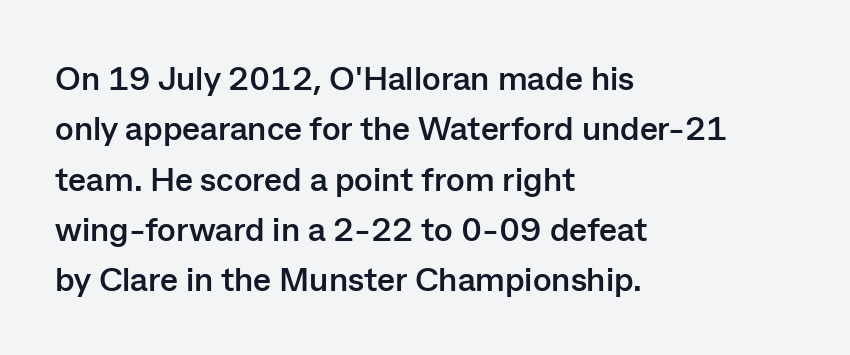
The image shows 34 px semibold sans-serif type, upright; set left-aligned, normal line spacing (1.48x), normal letter spacing, not underlined; low stroke contrast and a medium x-height.
